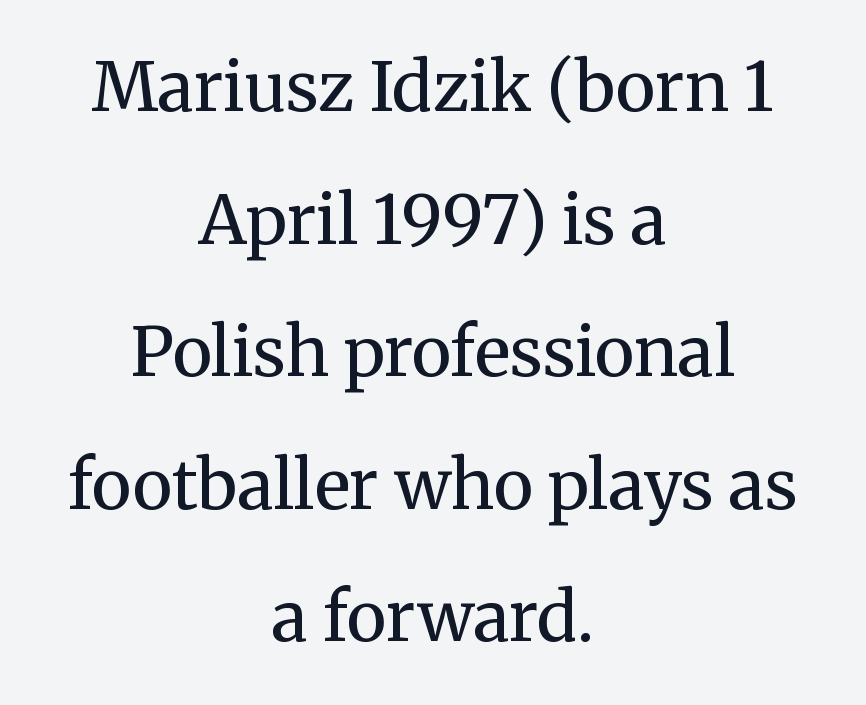
Honestly, the rows look like they've been pulled way apart. Style check: upright. Is the letter spacing exaggerated? No — it looks like the ordinary default. To sum up the face: it has serifs.
